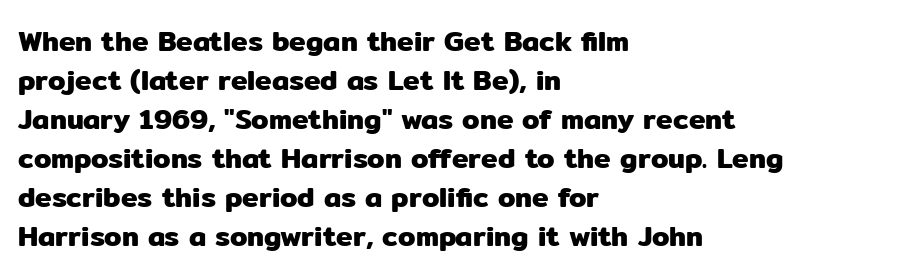
The specimen omits any rule beneath the text block's lines. The letters advance in unequal steps, a hallmark of proportional type. Between one letter and the next there's only the usual sliver of space. This is sans-serif lettering, the kind often seen on screens and signage. Horizontally, the lines are justified to the leading edge only. Posture: vertical.
